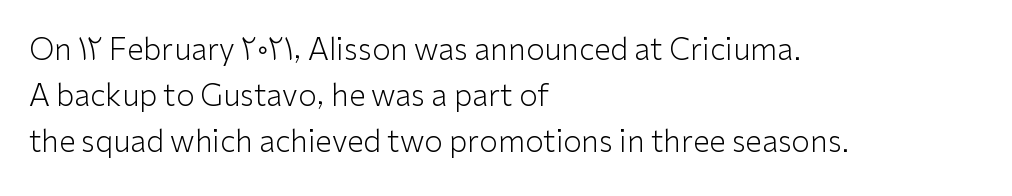
Q: Is the text bold? A: No.
Q: Is the text italic (slanted)? A: No, it is upright.
Q: Is the typeface a serif or a sans-serif typeface? A: Sans-serif.
Q: Is the text underlined? A: No.
Q: How is the paragraph aligned? A: Left-aligned.
Q: Is the spacing between letters normal or unusually wide? A: Normal.
Q: Is the spacing between lines tight, normal or loose? A: Normal.
Q: Width (condensed, normal, or wide)? A: Normal.
Q: Stroke contrast? A: Low.
Q: x-height? A: Medium.
Q: Monospaced? A: No.
